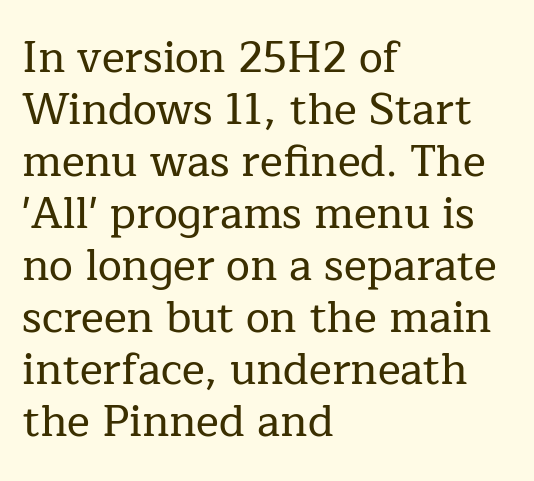
Q: Is the text italic (slanted)? A: No, it is upright.
Q: Is the typeface a serif or a sans-serif typeface? A: Serif.
Q: Is the text underlined? A: No.
Q: How is the paragraph aligned? A: Left-aligned.
Q: Is the spacing between letters normal or unusually wide? A: Normal.
Q: Width (condensed, normal, or wide)? A: Normal.
Q: Stroke contrast? A: Low.
Q: x-height? A: Medium.
Q: Monospaced? A: No.
